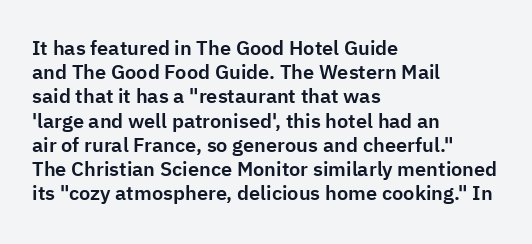
{"italic": "no", "underline": "no", "align": "left", "line_spacing_ratio": 1.21, "letter_spacing": "normal", "letter_spacing_em": 0.0, "glyph_px": 20}
